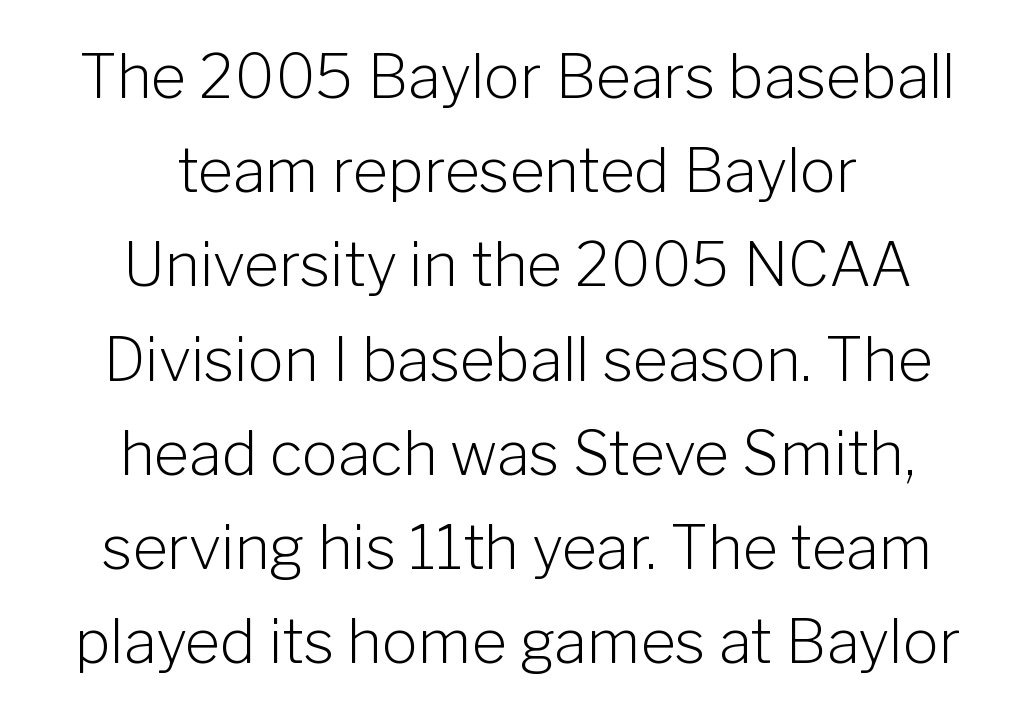
The image shows 60 px light sans-serif type, upright; set centered, normal line spacing (1.57x), normal letter spacing, not underlined; low stroke contrast and a medium x-height.
